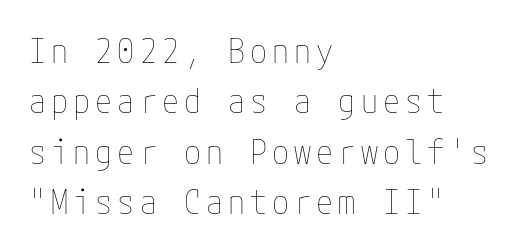
The image shows 34 px thin, condensed type, upright; set left-aligned, normal line spacing (1.48x), not underlined; low stroke contrast and a medium x-height.
